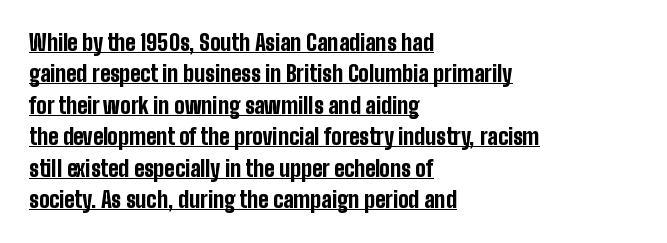
Is the letter spacing exaggerated? No — it looks like the ordinary default. This rendering uses left alignment, leaving the right contour irregular. Weight check: bold — yes, fully. This sample uses an upright cut, with every glyph sitting square on the baseline.
